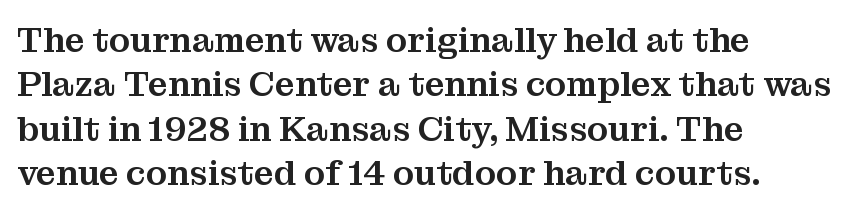
The image shows 35 px serif type, upright; set left-aligned, normal line spacing (1.27x), normal letter spacing, not underlined; medium stroke contrast and a medium x-height.
